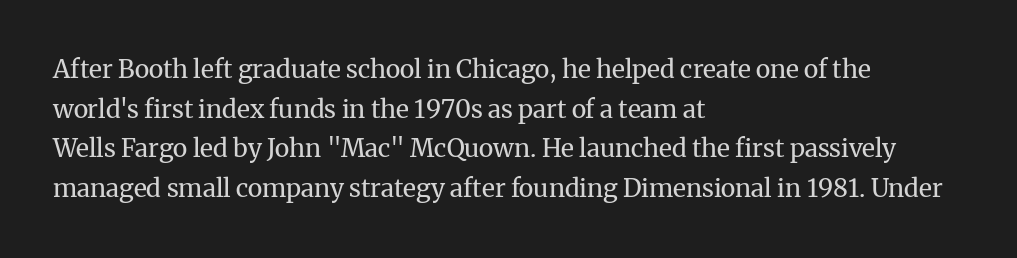
Q: Is the text bold? A: No.
Q: Is the text italic (slanted)? A: No, it is upright.
Q: Is the text underlined? A: No.
Q: How is the paragraph aligned? A: Left-aligned.
Q: Is the spacing between letters normal or unusually wide? A: Normal.
Q: Is the spacing between lines tight, normal or loose? A: Normal.
